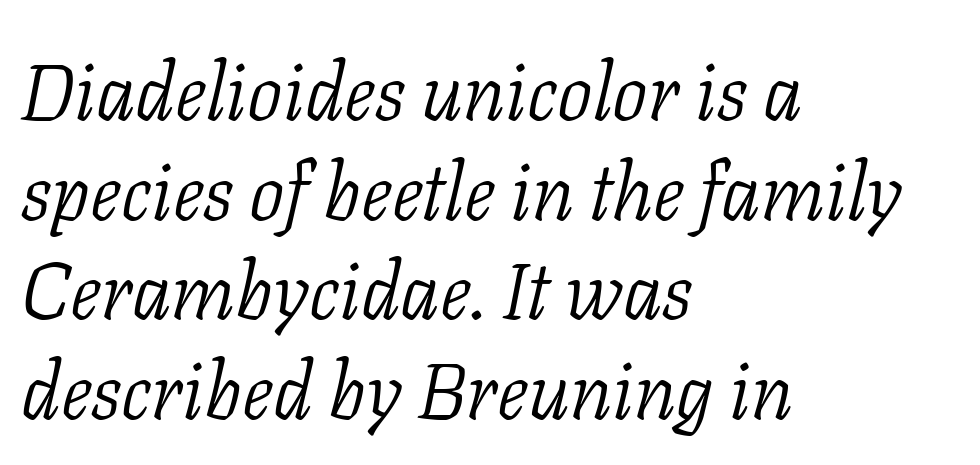
Quick note: underline off. Yep, those are serifs on the letters. Is the type heavy? It reads as light-to-regular instead. Nobody touched the tracking dial on this one. Is there much room between lines? A standard amount, neither cramped nor airy. The passage shown is typed in a proportional face where columns would drift.
